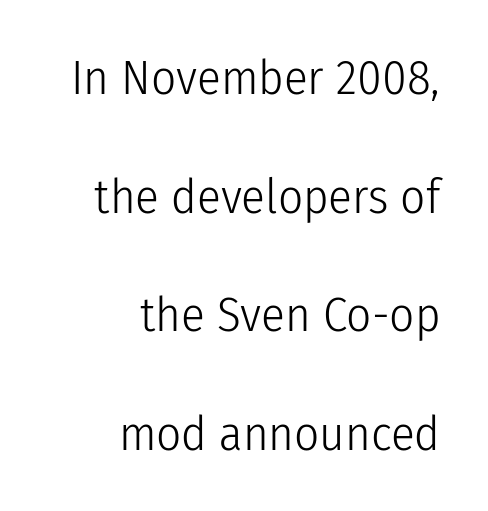
The image shows 49 px light, condensed sans-serif type, upright; set right-aligned, loose line spacing (2.42x), normal letter spacing, not underlined; low stroke contrast and a medium x-height.
